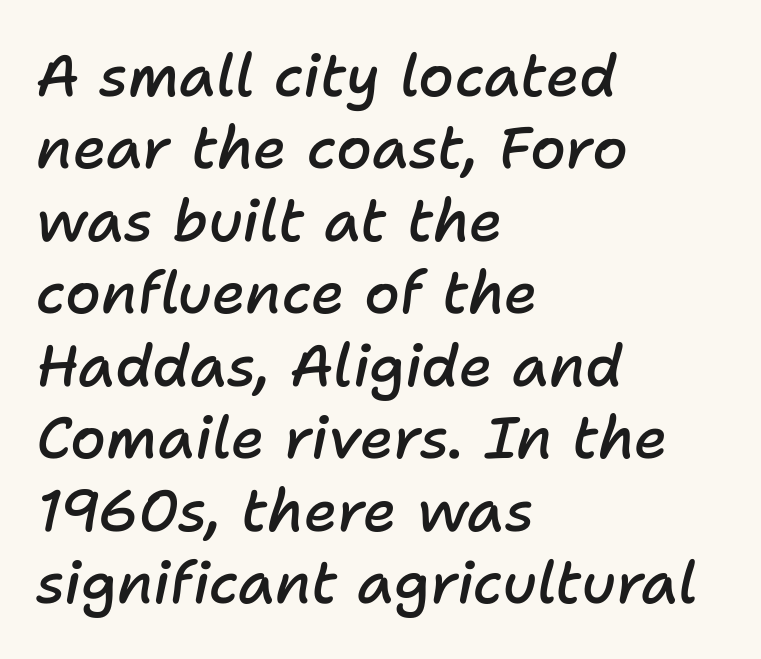
Q: Is the text bold? A: Semi-bold.
Q: Is the text italic (slanted)? A: Yes, it leans right by about 11 degrees.
Q: Is the text underlined? A: No.
Q: How is the paragraph aligned? A: Left-aligned.
Q: Is the spacing between letters normal or unusually wide? A: Normal.
Q: Is the spacing between lines tight, normal or loose? A: Normal.
Q: Width (condensed, normal, or wide)? A: Normal.
Q: Stroke contrast? A: Low.
Q: x-height? A: Medium.
Q: Monospaced? A: No.
